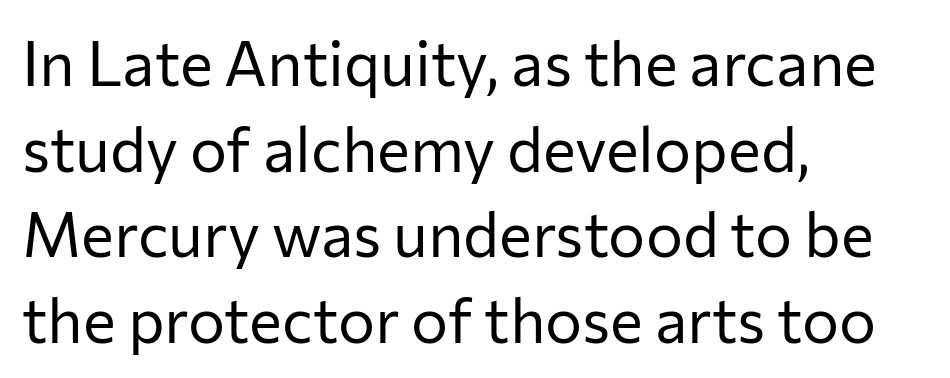
Q: Is the text bold? A: No.
Q: Is the text italic (slanted)? A: No, it is upright.
Q: Is the typeface a serif or a sans-serif typeface? A: Sans-serif.
Q: Is the text underlined? A: No.
Q: How is the paragraph aligned? A: Left-aligned.
Q: Is the spacing between letters normal or unusually wide? A: Normal.
Q: Is the spacing between lines tight, normal or loose? A: Normal.
Q: Width (condensed, normal, or wide)? A: Normal.
Q: Stroke contrast? A: Low.
Q: x-height? A: Medium.
Q: Monospaced? A: No.
